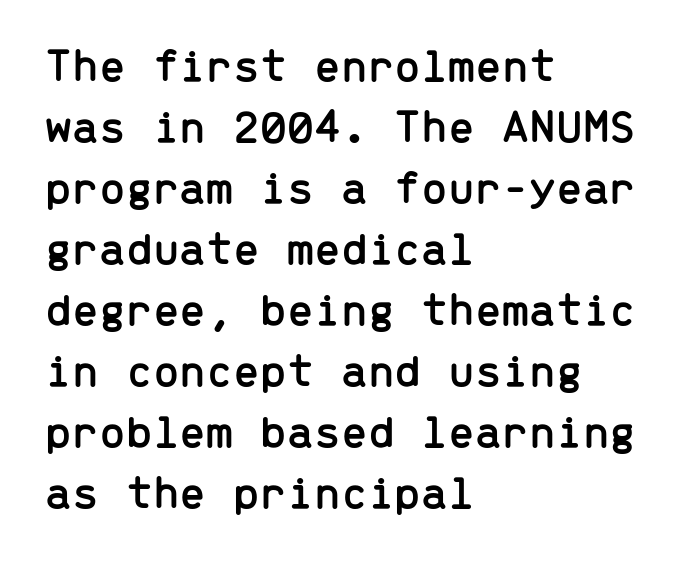
The image shows 48 px sans-serif type, upright, monospaced; set left-aligned, normal line spacing (1.27x), normal letter spacing, not underlined; low stroke contrast and a medium x-height.
